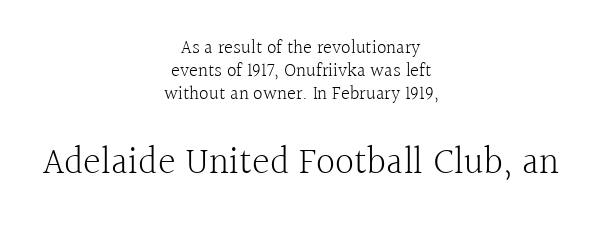
The image shows 38 px light serif type, upright; set centered, line spacing 1.22x, normal letter spacing, not underlined; the second (bottom) block is 2.0x larger; a medium x-height.
